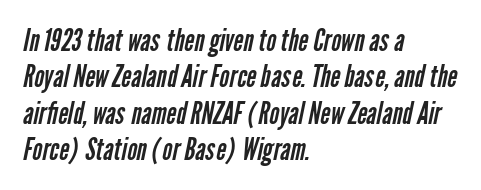
The image shows 30 px regular-weight, condensed sans-serif type; set left-aligned, line spacing 1.21x, normal letter spacing, not underlined; low stroke contrast and a medium x-height.
